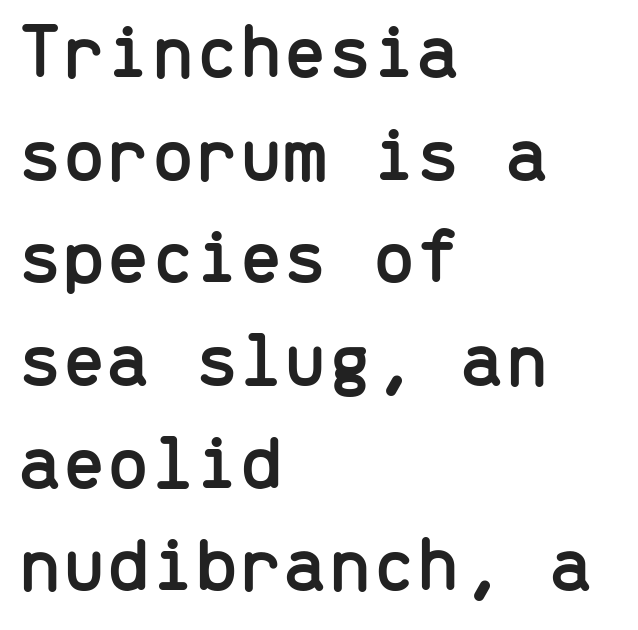
Q: Is the text italic (slanted)? A: No, it is upright.
Q: Is the typeface a serif or a sans-serif typeface? A: Sans-serif.
Q: Is the text underlined? A: No.
Q: How is the paragraph aligned? A: Left-aligned.
Q: Is the spacing between letters normal or unusually wide? A: Normal.
Q: Is the spacing between lines tight, normal or loose? A: Normal.
Q: Width (condensed, normal, or wide)? A: Normal.
Q: Stroke contrast? A: Low.
Q: x-height? A: Medium.
Q: Monospaced? A: Yes.
